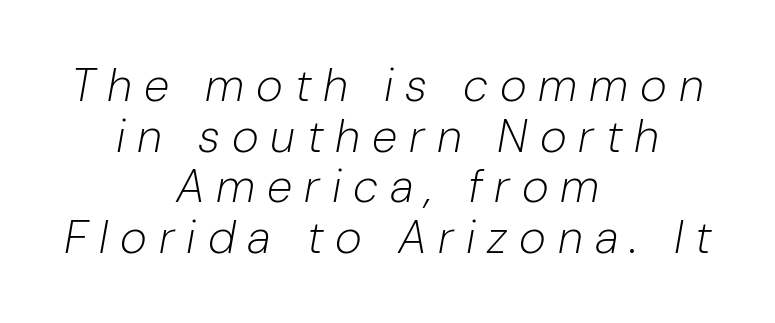
{"italic": "yes", "lean": "right", "slant_degrees": 10, "bold": "no", "weight": "light", "width": "normal", "stroke_contrast": "low", "x_height": "medium", "monospaced": "no", "underline": "no", "align": "center", "line_spacing": "tight", "line_spacing_ratio": 1.1, "letter_spacing": "wide", "letter_spacing_em": 0.26, "glyph_px": 46}
